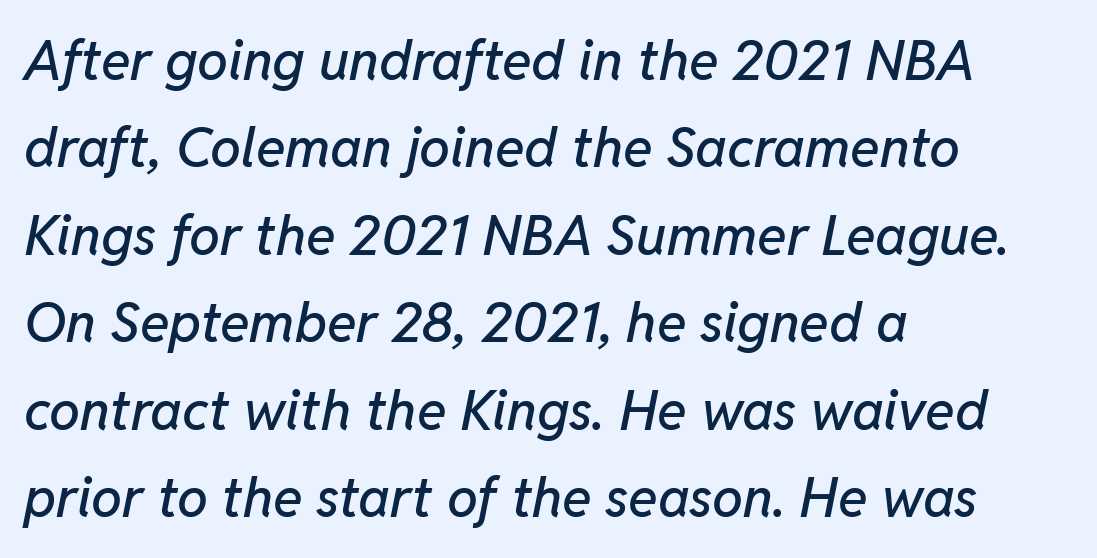
The image shows 55 px text type, italic (leaning right); set left-aligned, normal line spacing (1.59x), normal letter spacing, not underlined; low stroke contrast and a medium x-height.
